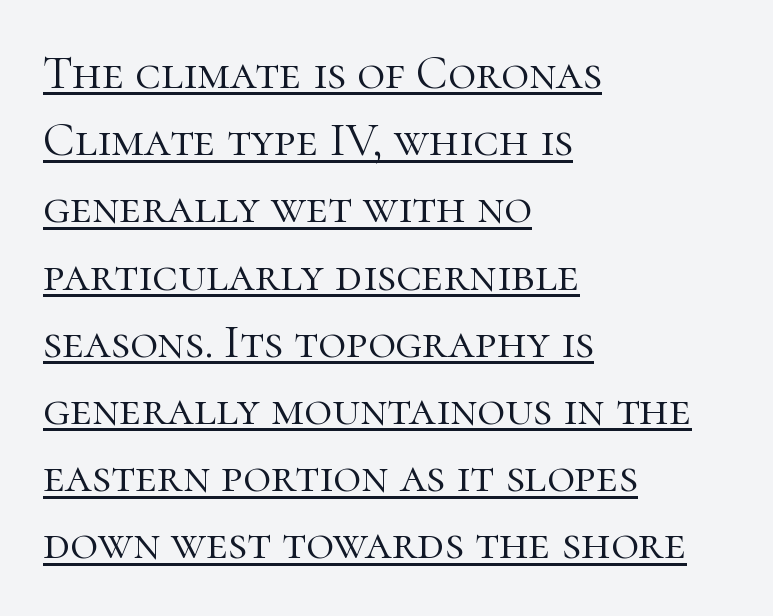
A continuous stroke trails under the words, as in a hyperlink. Regular leading. Are there feet on the stems? There are — it's a serif. The axis of the letterforms is exactly vertical. The tracking reads as untouched default to a designer's eye. Leftover space on each line is placed entirely after the last word.
